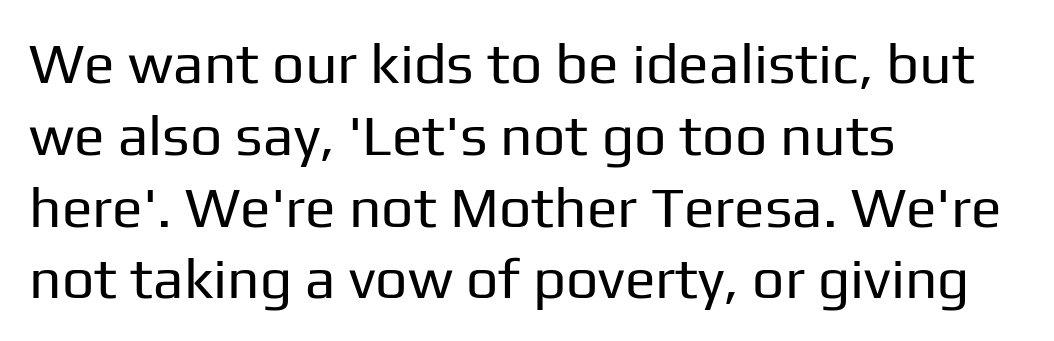
Q: Is the text bold? A: No.
Q: Is the text italic (slanted)? A: No, it is upright.
Q: Is the typeface a serif or a sans-serif typeface? A: Sans-serif.
Q: Is the text underlined? A: No.
Q: How is the paragraph aligned? A: Left-aligned.
Q: Is the spacing between letters normal or unusually wide? A: Normal.
Q: Is the spacing between lines tight, normal or loose? A: Normal.
Q: Width (condensed, normal, or wide)? A: Normal.
Q: Stroke contrast? A: Low.
Q: x-height? A: Medium.
Q: Monospaced? A: No.
